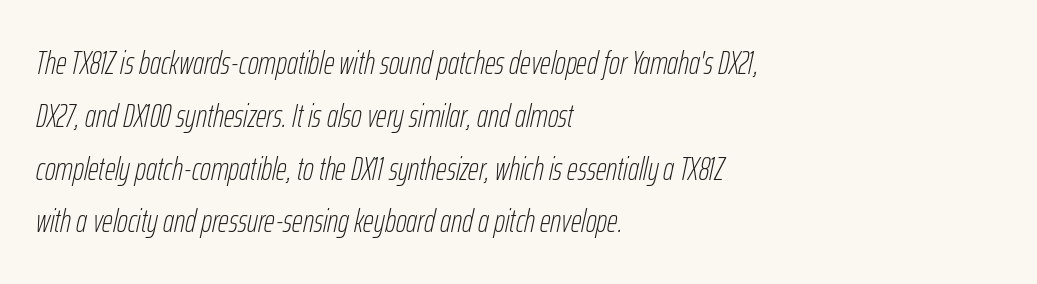
An italicized treatment has been applied to the whole sample. The zone under the glyphs is completely vacant. Is this a heavy cut? Hardly; it is regular or lighter. This sample is left-justified, so line endings fall wherever the words run out.
